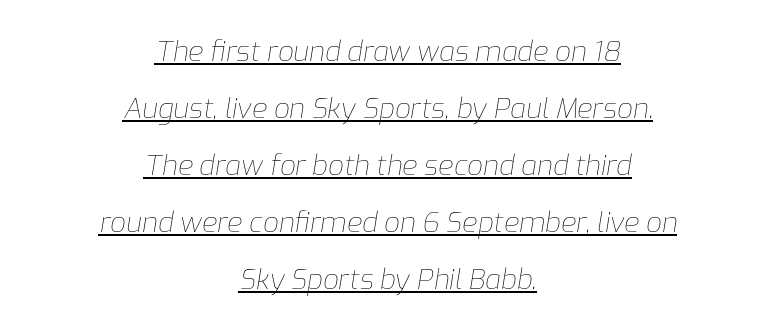
Q: Is the text bold? A: No.
Q: Is the text italic (slanted)? A: Yes, it leans right by about 9 degrees.
Q: Is the text underlined? A: Yes.
Q: How is the paragraph aligned? A: Centered.
Q: Is the spacing between letters normal or unusually wide? A: Normal.
Q: Is the spacing between lines tight, normal or loose? A: Loose.
Q: Width (condensed, normal, or wide)? A: Normal.
Q: Stroke contrast? A: Low.
Q: x-height? A: Medium.
Q: Monospaced? A: No.
